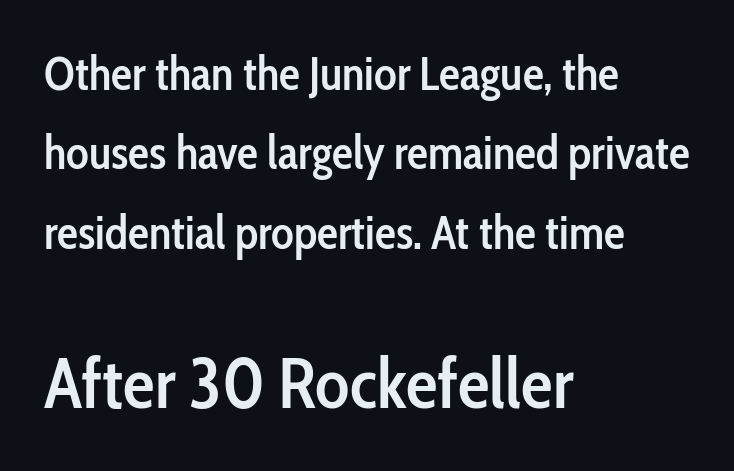
{"serif": "no", "italic": "no", "bold": "semi", "weight": "semibold", "width": "condensed", "stroke_contrast": "low", "x_height": "medium", "monospaced": "no", "underline": "no", "align": "left", "line_spacing": "normal", "line_spacing_ratio": 1.69, "letter_spacing": "normal", "letter_spacing_em": 0.0, "larger_block": "second", "size_ratio": 1.51, "glyph_px": 71}
